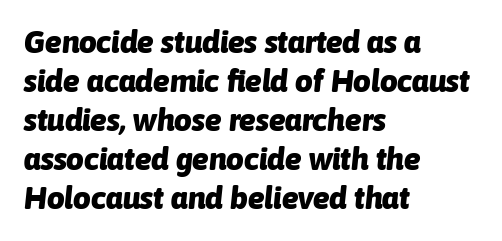
Q: Is the text bold? A: Yes.
Q: Is the text italic (slanted)? A: Yes, it leans right by about 6 degrees.
Q: Is the text underlined? A: No.
Q: How is the paragraph aligned? A: Left-aligned.
Q: Is the spacing between letters normal or unusually wide? A: Normal.
Q: Is the spacing between lines tight, normal or loose? A: Normal.
Q: Width (condensed, normal, or wide)? A: Normal.
Q: Stroke contrast? A: Low.
Q: x-height? A: Medium.
Q: Monospaced? A: No.
